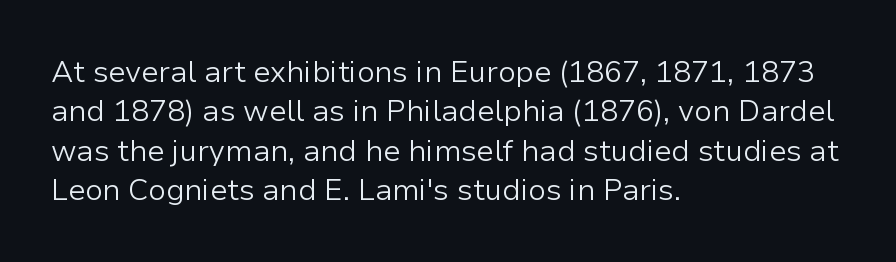
Q: Is the text bold? A: No.
Q: Is the text italic (slanted)? A: No, it is upright.
Q: Is the typeface a serif or a sans-serif typeface? A: Sans-serif.
Q: Is the text underlined? A: No.
Q: How is the paragraph aligned? A: Left-aligned.
Q: Is the spacing between letters normal or unusually wide? A: Normal.
Q: Is the spacing between lines tight, normal or loose? A: Normal.
Q: Width (condensed, normal, or wide)? A: Normal.
Q: Stroke contrast? A: Low.
Q: x-height? A: Medium.
Q: Monospaced? A: No.
